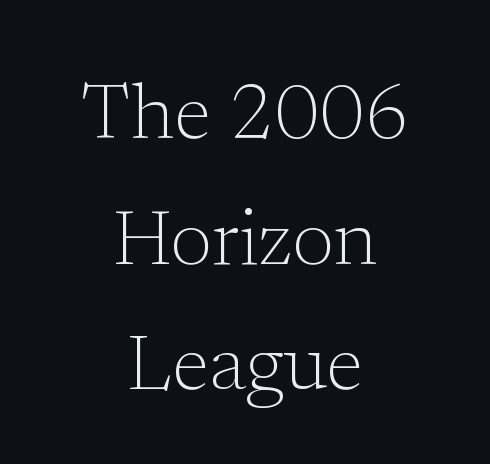
Q: Is the text bold? A: No.
Q: Is the text italic (slanted)? A: No, it is upright.
Q: Is the typeface a serif or a sans-serif typeface? A: Serif.
Q: Is the text underlined? A: No.
Q: How is the paragraph aligned? A: Centered.
Q: Is the spacing between letters normal or unusually wide? A: Normal.
Q: Is the spacing between lines tight, normal or loose? A: Normal.
Q: Width (condensed, normal, or wide)? A: Normal.
Q: Stroke contrast? A: Low.
Q: x-height? A: Medium.
Q: Monospaced? A: No.
